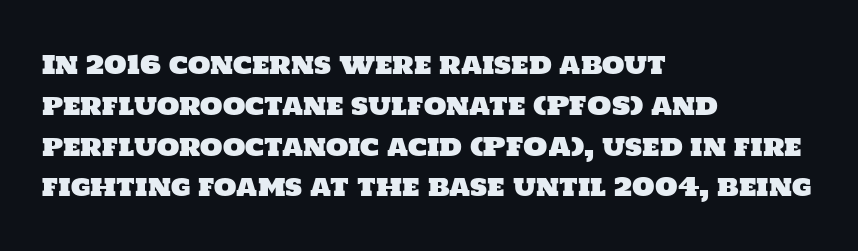
Q: Is the text underlined? A: No.
Q: How is the paragraph aligned? A: Left-aligned.
Q: Is the spacing between letters normal or unusually wide? A: Normal.
Q: Is the spacing between lines tight, normal or loose? A: Normal.
